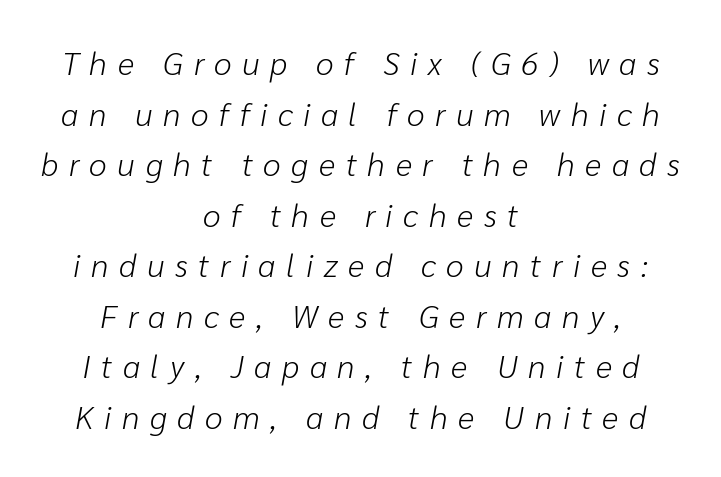
{"italic": "yes", "lean": "right", "slant_degrees": 10, "bold": "no", "weight": "light", "width": "normal", "stroke_contrast": "low", "x_height": "medium", "monospaced": "no", "underline": "no", "align": "center", "line_spacing": "normal", "line_spacing_ratio": 1.58, "letter_spacing": "wide", "letter_spacing_em": 0.33, "glyph_px": 32}
